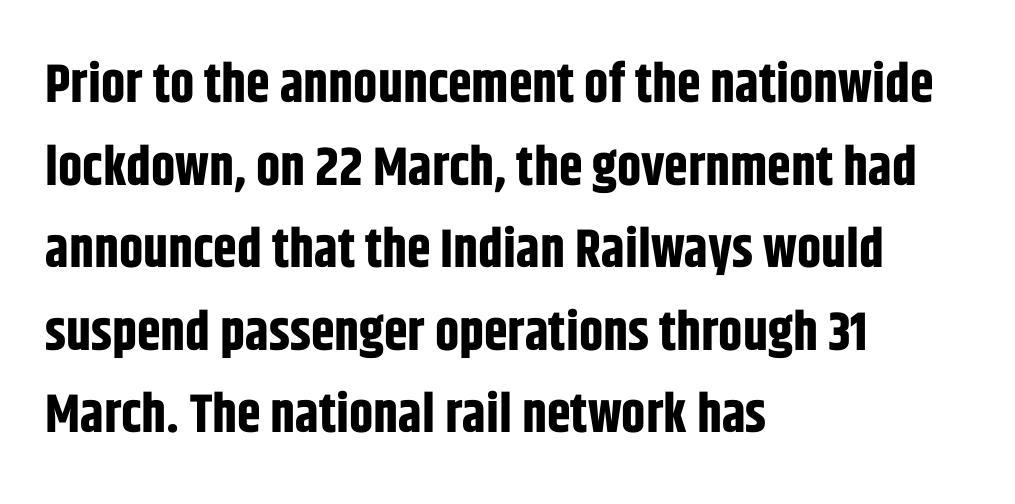
The image shows 54 px bold, condensed sans-serif type, upright; set left-aligned, normal line spacing (1.53x), normal letter spacing, not underlined; low stroke contrast and a large x-height.
